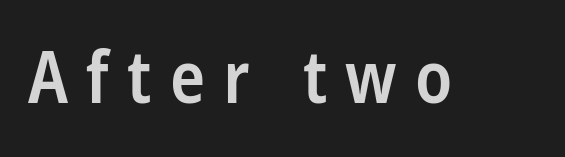
{"serif": "no", "italic": "no", "bold": "semi", "weight": "semibold", "width": "condensed", "stroke_contrast": "low", "x_height": "medium", "monospaced": "no", "underline": "no", "letter_spacing": "wide", "letter_spacing_em": 0.25, "glyph_px": 73}
